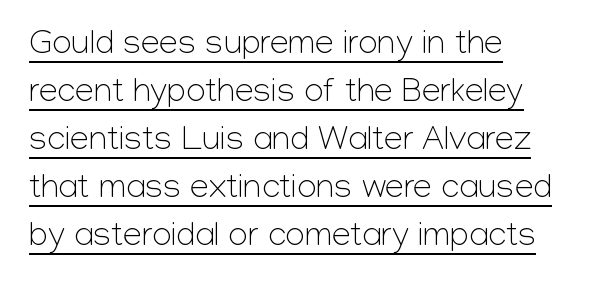
{"serif": "no", "italic": "no", "bold": "no", "weight": "light", "width": "normal", "stroke_contrast": "low", "x_height": "medium", "monospaced": "no", "underline": "yes", "align": "left", "line_spacing": "normal", "line_spacing_ratio": 1.41, "letter_spacing": "normal", "letter_spacing_em": 0.0, "glyph_px": 34}
